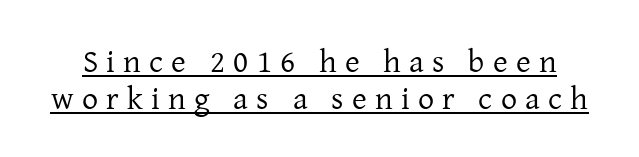
Notice how a bar underscores the lettering throughout. The typography opts for an upright posture over an oblique one. Letters have the restrained weight of plain body copy at most. The rendering uses a small line-height, squeezing the rows. A serif font was chosen for this passage.
